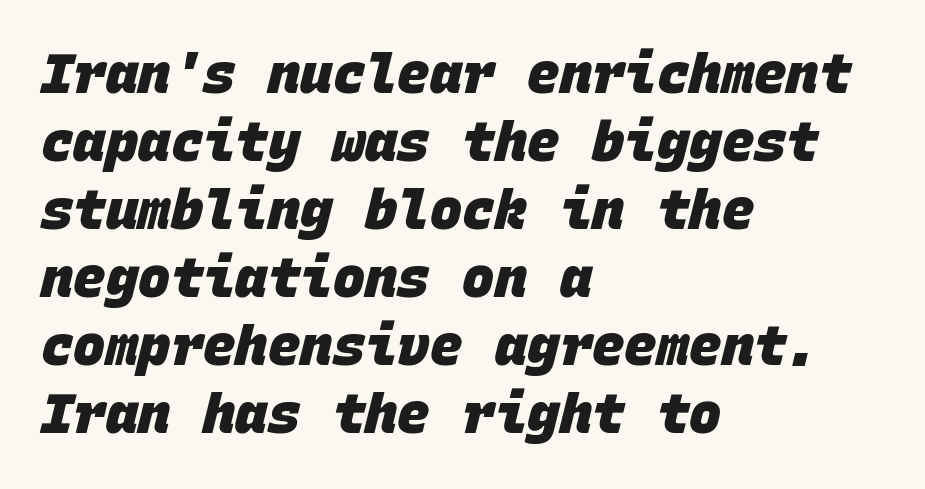
The image shows 54 px heavy sans-serif type, monospaced; set left-aligned, normal line spacing (1.26x), normal letter spacing, not underlined; low stroke contrast and a large x-height.
